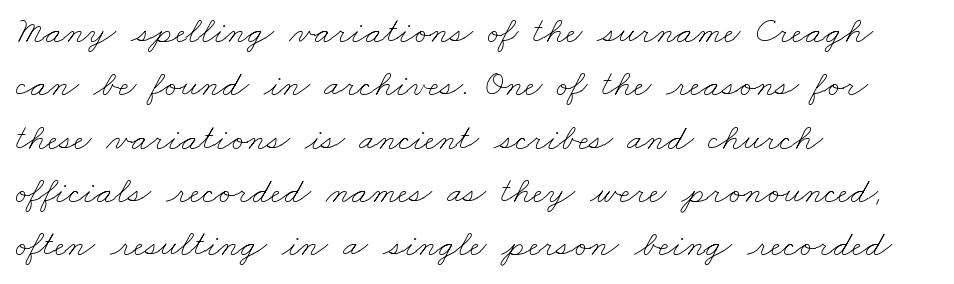
Q: Is the text bold? A: No.
Q: Is the text underlined? A: No.
Q: How is the paragraph aligned? A: Left-aligned.
Q: Is the spacing between letters normal or unusually wide? A: Normal.
Q: Is the spacing between lines tight, normal or loose? A: Normal.
Q: Width (condensed, normal, or wide)? A: Wide.
Q: Stroke contrast? A: Low.
Q: x-height? A: Small.
Q: Monospaced? A: No.
